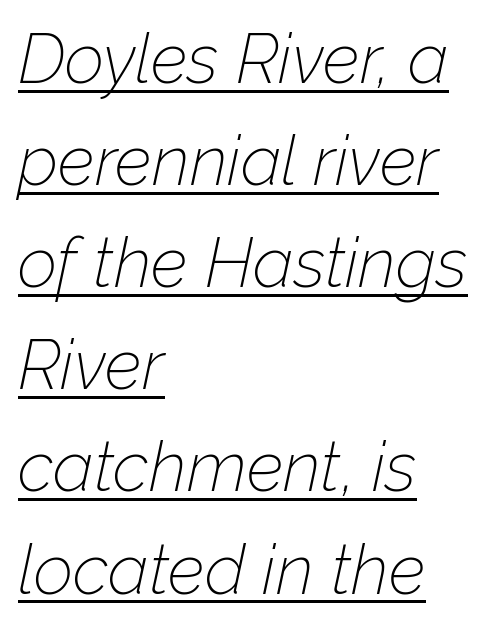
{"italic": "yes", "lean": "right", "slant_degrees": 12, "bold": "no", "weight": "thin", "width": "normal", "stroke_contrast": "low", "x_height": "medium", "monospaced": "no", "underline": "yes", "align": "left", "line_spacing": "normal", "line_spacing_ratio": 1.48, "letter_spacing": "normal", "letter_spacing_em": 0.0, "glyph_px": 69}
